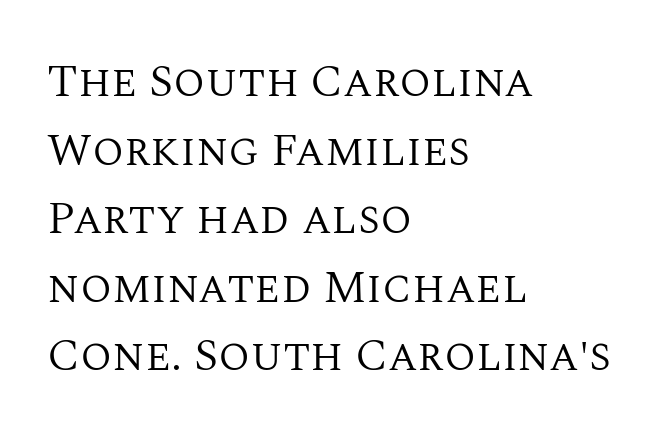
The image shows 46 px regular-weight serif type, upright; set left-aligned, normal line spacing (1.49x), normal letter spacing, not underlined; medium stroke contrast and a large x-height.
